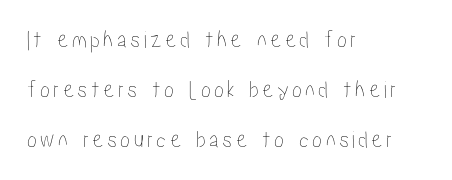
Q: Is the text italic (slanted)? A: No, it is upright.
Q: Is the text underlined? A: No.
Q: How is the paragraph aligned? A: Left-aligned.
Q: Is the spacing between lines tight, normal or loose? A: Loose.
